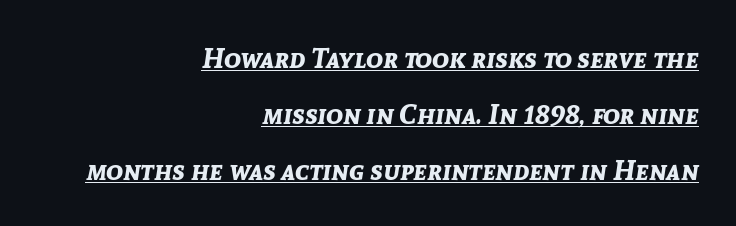
Each line ends at the same right margin while the left side varies. Typesetter's note: full bold, strokes at maximum text heaviness. If you measured baseline to baseline, you'd find a long distance. Observe the lean: these are italic letterforms. Underlined type. The rendering uses natural spacing where letterforms have individual widths.
